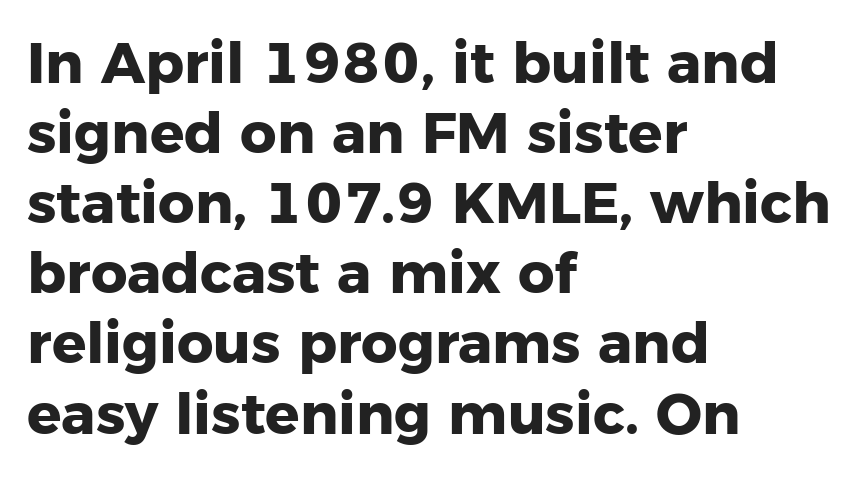
Does the lettering tilt? It doesn't — this is upright. The typesetter chose a ragged-right arrangement here. Set as a true bold cut, around the 700 mark. The rendering uses natural spacing where letterforms have individual widths. Descenders are the only things crossing below the line.
